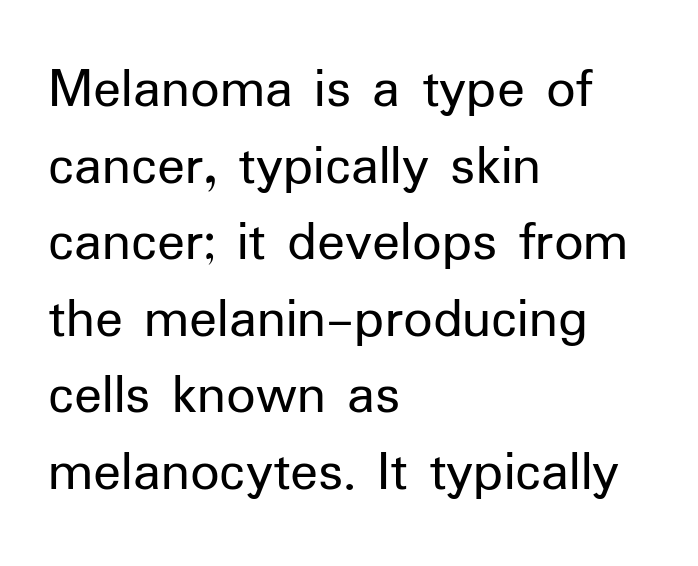
The image shows 58 px regular-weight sans-serif type, upright; set left-aligned, normal line spacing (1.32x), normal letter spacing, not underlined; low stroke contrast and a medium x-height.
